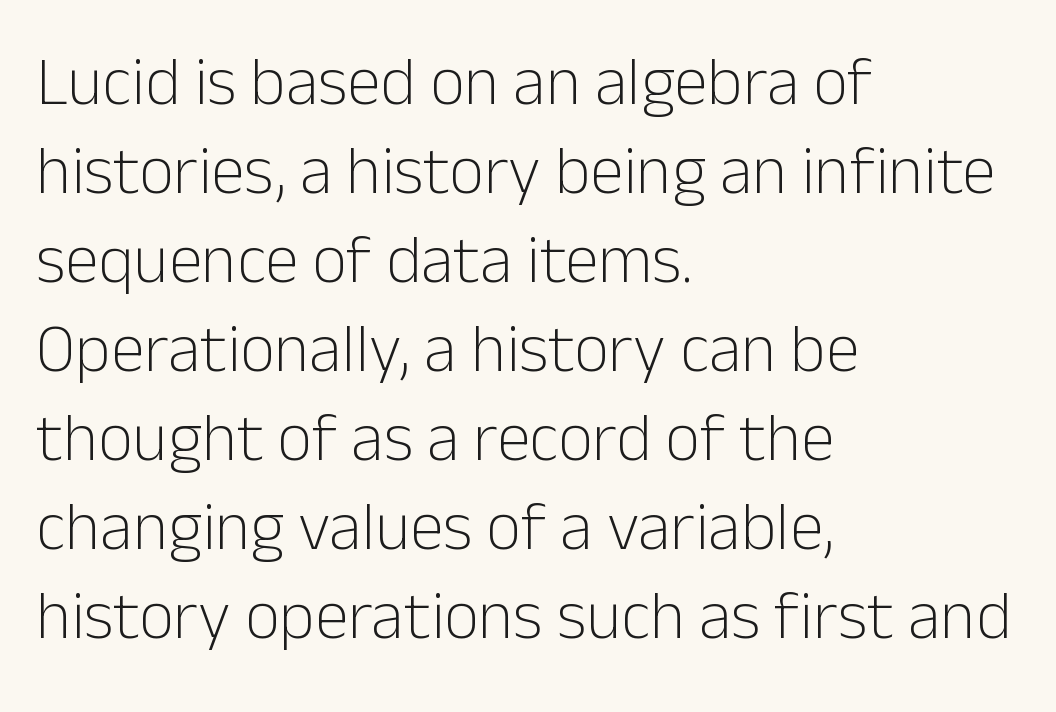
Is the type heavy? It reads as light-to-regular instead. The typeface chosen for these lines omits serifs. This sample is left-justified, so line endings fall wherever the words run out. In terms of posture, this sample is upright. Type without underlining.
